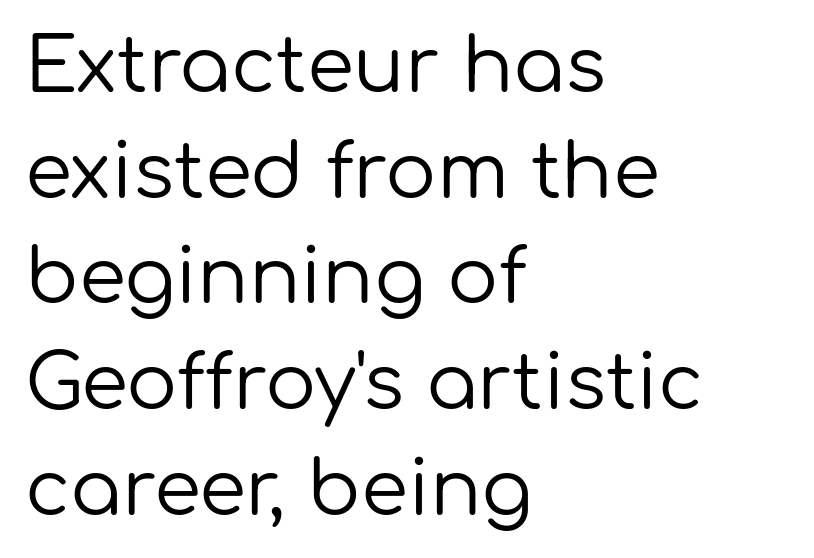
The image shows 76 px regular-weight sans-serif type, upright; set left-aligned, normal line spacing (1.39x), normal letter spacing, not underlined; low stroke contrast and a medium x-height.
